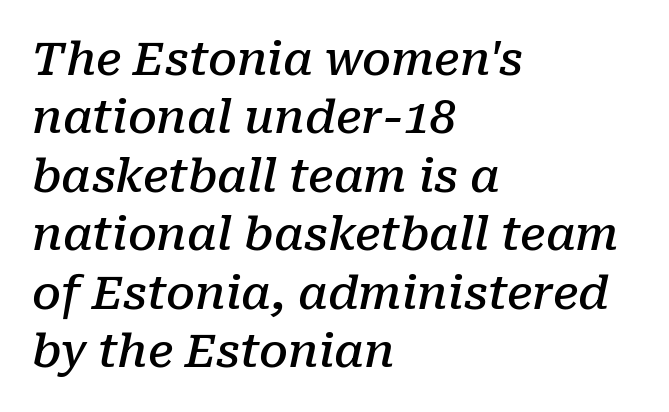
Q: Is the text bold? A: Semi-bold.
Q: Is the text italic (slanted)? A: Yes, it leans right by about 10 degrees.
Q: Is the typeface a serif or a sans-serif typeface? A: Serif.
Q: Is the text underlined? A: No.
Q: How is the paragraph aligned? A: Left-aligned.
Q: Is the spacing between letters normal or unusually wide? A: Normal.
Q: Is the spacing between lines tight, normal or loose? A: Normal.
Q: Width (condensed, normal, or wide)? A: Normal.
Q: Stroke contrast? A: Low.
Q: x-height? A: Medium.
Q: Monospaced? A: No.
